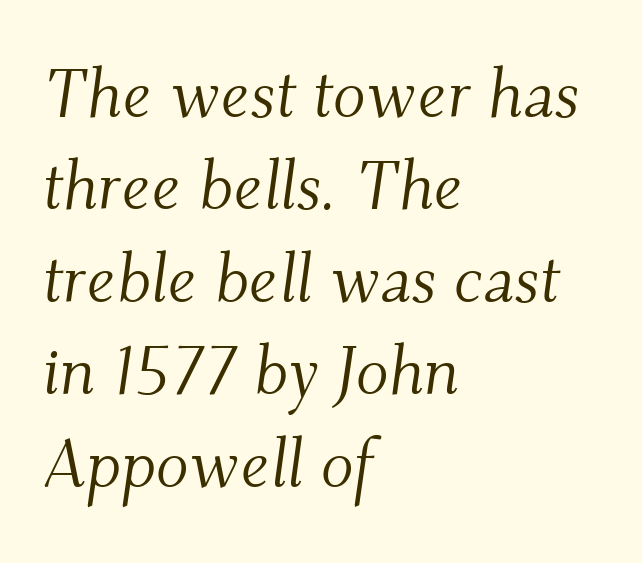
Q: Is the text bold? A: No.
Q: Is the text italic (slanted)? A: Yes, it leans right by about 9 degrees.
Q: Is the typeface a serif or a sans-serif typeface? A: Serif.
Q: Is the text underlined? A: No.
Q: How is the paragraph aligned? A: Left-aligned.
Q: Is the spacing between letters normal or unusually wide? A: Normal.
Q: Is the spacing between lines tight, normal or loose? A: Normal.
Q: Width (condensed, normal, or wide)? A: Normal.
Q: Stroke contrast? A: Medium.
Q: x-height? A: Small.
Q: Monospaced? A: No.
